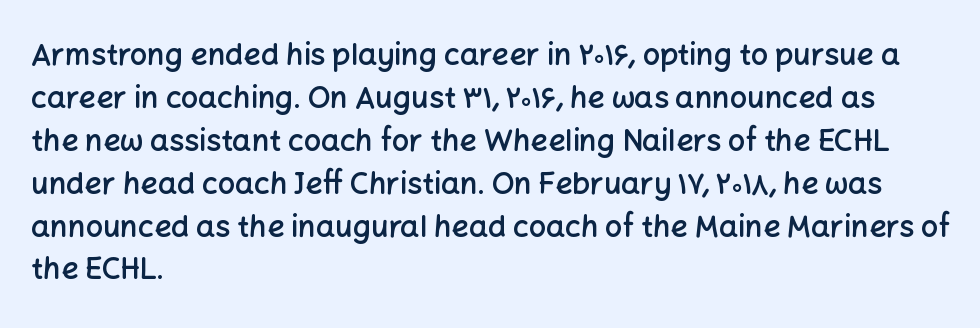
Plain, unruled lines of type. A fair bit of extra ink — the face is semibold, not bold. A typesetter would call this zero additional tracking. The paragraph has a hard left edge and a soft right edge. Successive baselines arrive at the customary interval. Font category for this specimen: sans-serif.
